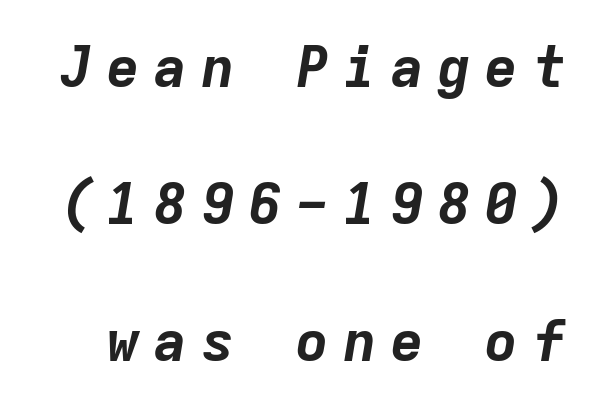
{"italic": "yes", "lean": "right", "slant_degrees": 9, "bold": "yes", "weight": "bold", "width": "normal", "stroke_contrast": "low", "x_height": "medium", "monospaced": "yes", "underline": "no", "line_spacing": "loose", "line_spacing_ratio": 2.4, "letter_spacing": "wide", "letter_spacing_em": 0.23, "glyph_px": 57}
